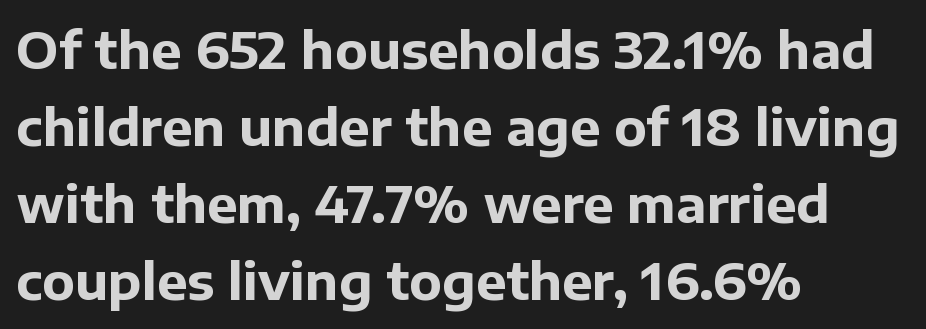
The image shows 51 px bold sans-serif type, upright; set left-aligned, normal line spacing (1.51x), normal letter spacing, not underlined; low stroke contrast and a medium x-height.
